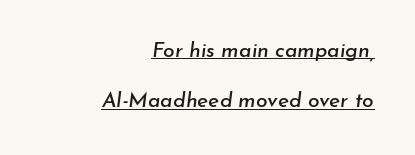
The lettering is marked with a stroke running underneath it. All the whitespace from short lines collects on the left. Quick note: interline space is abundant. This sample uses plain, unmodified letter spacing.
